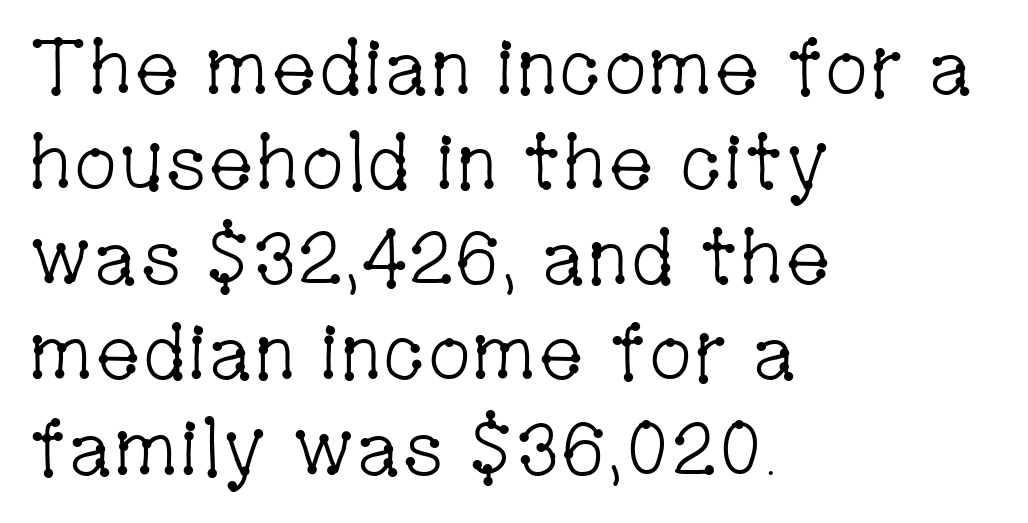
Q: Is the text bold? A: No.
Q: Is the text italic (slanted)? A: No, it is upright.
Q: Is the typeface a serif or a sans-serif typeface? A: Serif.
Q: Is the text underlined? A: No.
Q: How is the paragraph aligned? A: Left-aligned.
Q: Is the spacing between letters normal or unusually wide? A: Normal.
Q: Width (condensed, normal, or wide)? A: Condensed.
Q: Stroke contrast? A: Low.
Q: x-height? A: Medium.
Q: Monospaced? A: No.
